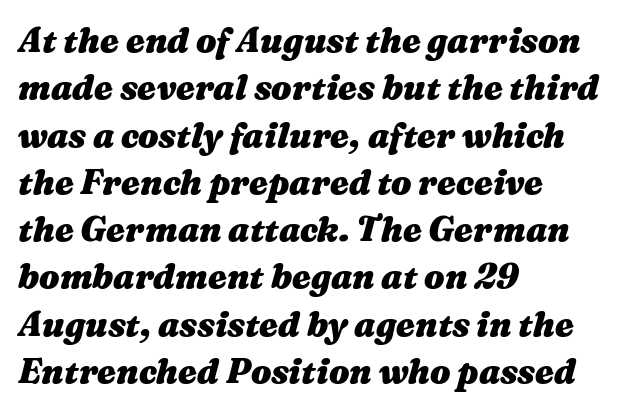
The image shows 34 px heavy, wide type, italic (leaning right); set left-aligned, normal line spacing (1.39x), normal letter spacing, not underlined; medium stroke contrast and a medium x-height.
